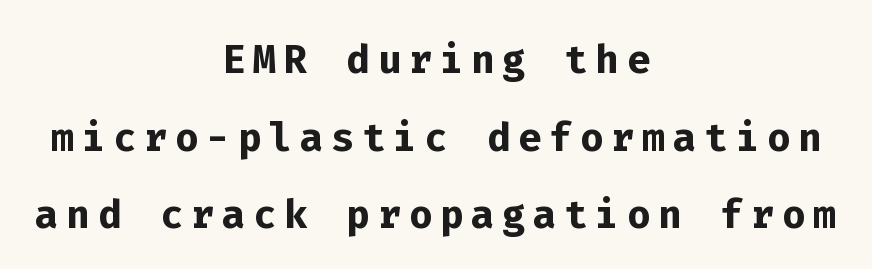
The image shows 55 px semibold sans-serif type, upright, monospaced; set centered, normal line spacing (1.41x), not underlined; low stroke contrast and a medium x-height.
